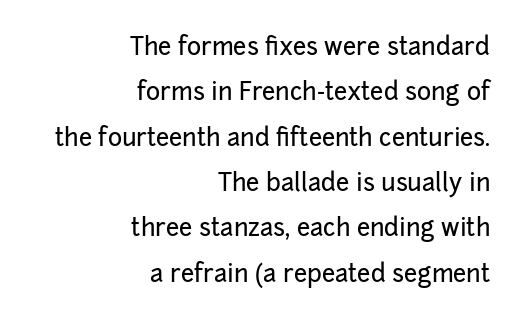
How are the letters spaced? Ordinarily, with no added tracking. Beneath every word, the page is bare. Notice how the stems are strictly vertical — no italics here. Horizontal alignment here is rightward, an uncommon choice for prose.
